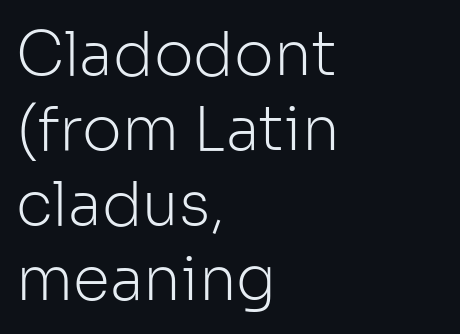
You could not count columns in this text — the font is proportionally spaced. Underline: absent. The designer left line spacing at the default. Nope, not italic — everything's standing straight. Each line starts at the same left margin while the right side varies. Nope, no serifs anywhere on these letters.
